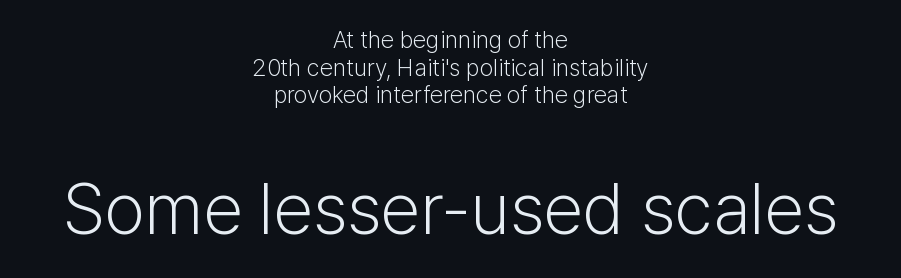
Size hierarchy here favors the trailing block over the leading one. The passage shown has conventional tracking throughout. It's the straight-up-and-down kind of type. Honestly, the rows look squashed on top of each other.
